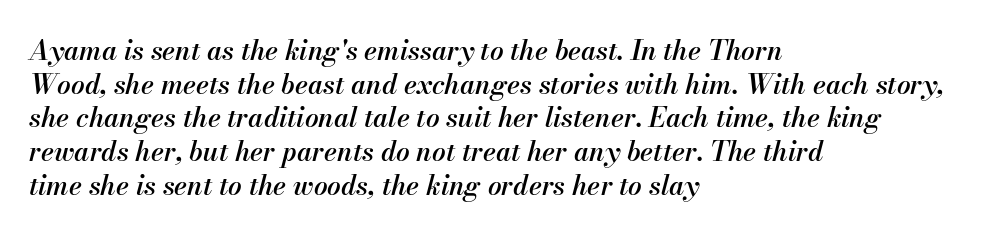
These lines sit exactly where default settings would place them. Each row of text sits above clean, open space. Weight check: semibold — heavier than regular, not quite bold. Default kerning and tracking; the words read as compact shapes. Italic: yes, the glyphs are oblique.
